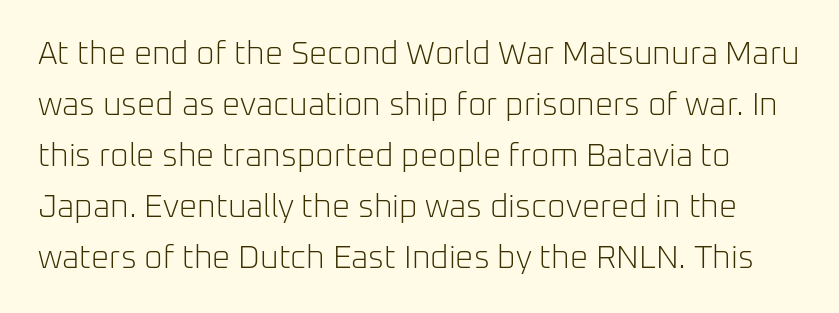
The image shows 32 px light sans-serif type, upright; set normal line spacing (1.59x), normal letter spacing, not underlined; low stroke contrast and a medium x-height.
